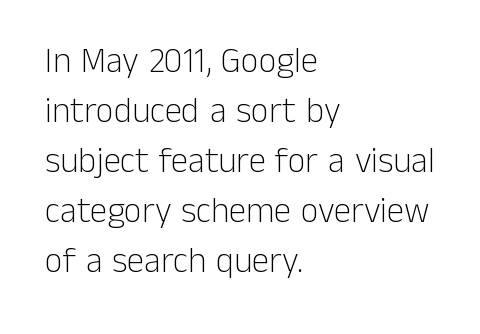
Q: Is the text bold? A: No.
Q: Is the text italic (slanted)? A: No, it is upright.
Q: Is the typeface a serif or a sans-serif typeface? A: Sans-serif.
Q: Is the text underlined? A: No.
Q: How is the paragraph aligned? A: Left-aligned.
Q: Is the spacing between letters normal or unusually wide? A: Normal.
Q: Is the spacing between lines tight, normal or loose? A: Normal.
Q: Width (condensed, normal, or wide)? A: Normal.
Q: Stroke contrast? A: Low.
Q: x-height? A: Medium.
Q: Monospaced? A: No.
